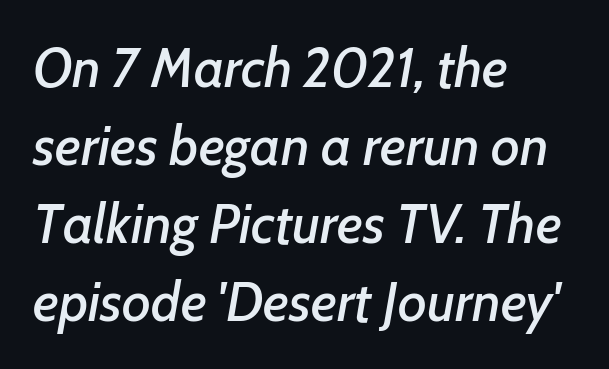
The axis of the letterforms is tilted away from vertical. This sample has the flowing, uneven cadence of proportional lettering. This sample is left-justified, so line endings fall wherever the words run out. The strip under each line holds only bare page.
